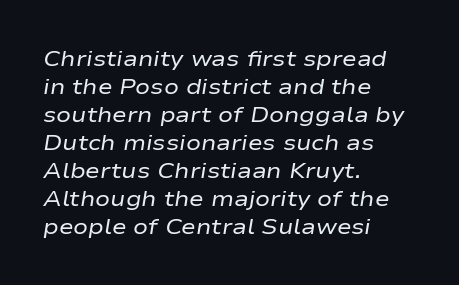
The image shows 22 px text type, italic (leaning right); set left-aligned, normal line spacing (1.27x), normal letter spacing, not underlined.
